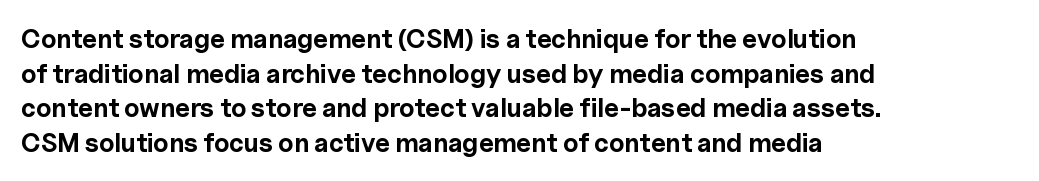
Q: Is the text bold? A: Yes.
Q: Is the text italic (slanted)? A: No, it is upright.
Q: Is the text underlined? A: No.
Q: How is the paragraph aligned? A: Left-aligned.
Q: Is the spacing between letters normal or unusually wide? A: Normal.
Q: Is the spacing between lines tight, normal or loose? A: Normal.
